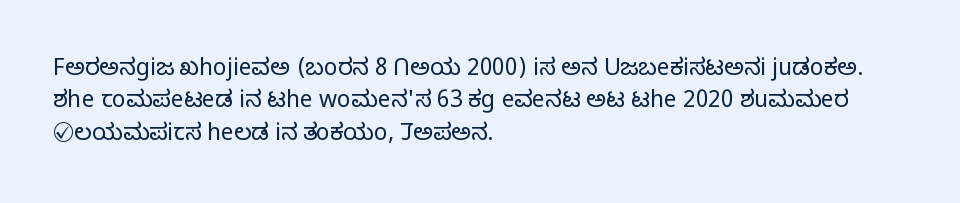
The tracking reads as untouched default to a designer's eye. Layout note: lines flush left. Students, observe: this is what conventionally led text looks like. Underline: absent.
